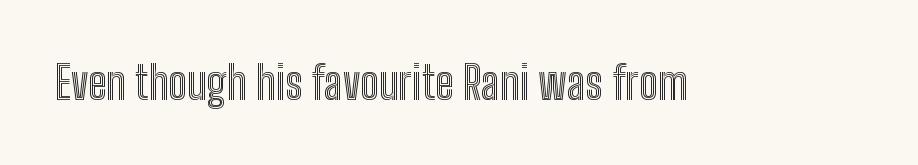
Q: Is the text italic (slanted)? A: No, it is upright.
Q: Is the text underlined? A: No.
Q: Is the spacing between letters normal or unusually wide? A: Normal.
Q: Width (condensed, normal, or wide)? A: Condensed.
Q: x-height? A: Medium.
Q: Monospaced? A: No.
